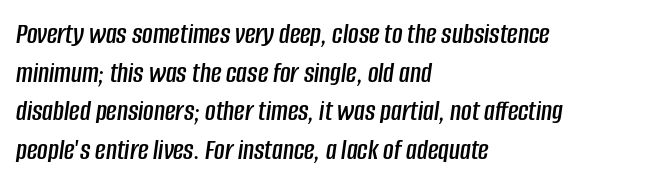
The image shows 29 px condensed type, italic (leaning right); set left-aligned, normal line spacing (1.33x), normal letter spacing, not underlined; low stroke contrast and a large x-height.
